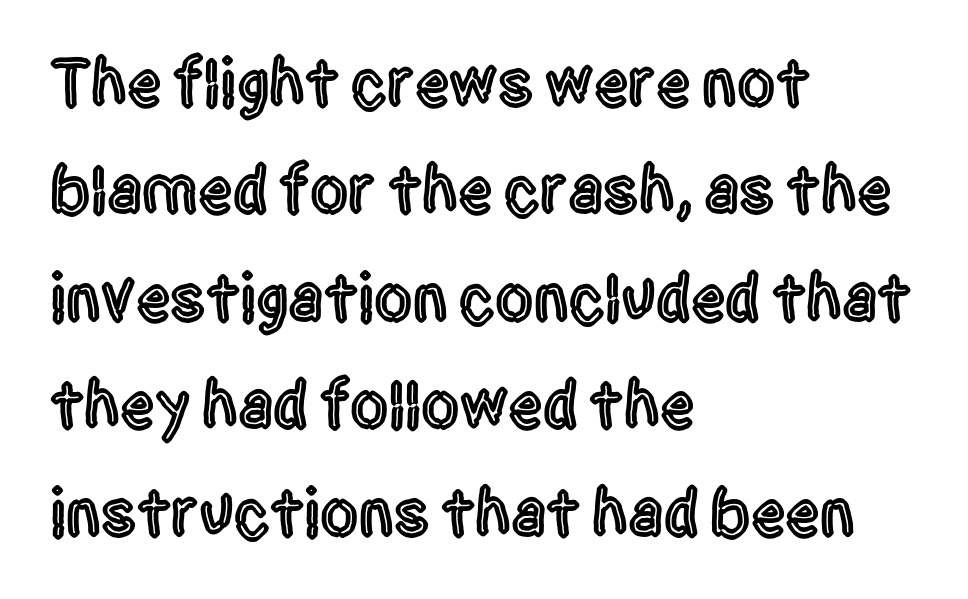
Q: Is the text italic (slanted)? A: No, it is upright.
Q: Is the typeface a serif or a sans-serif typeface? A: Sans-serif.
Q: Is the text underlined? A: No.
Q: How is the paragraph aligned? A: Left-aligned.
Q: Is the spacing between letters normal or unusually wide? A: Normal.
Q: Is the spacing between lines tight, normal or loose? A: Normal.
Q: Width (condensed, normal, or wide)? A: Condensed.
Q: x-height? A: Large.
Q: Monospaced? A: No.
